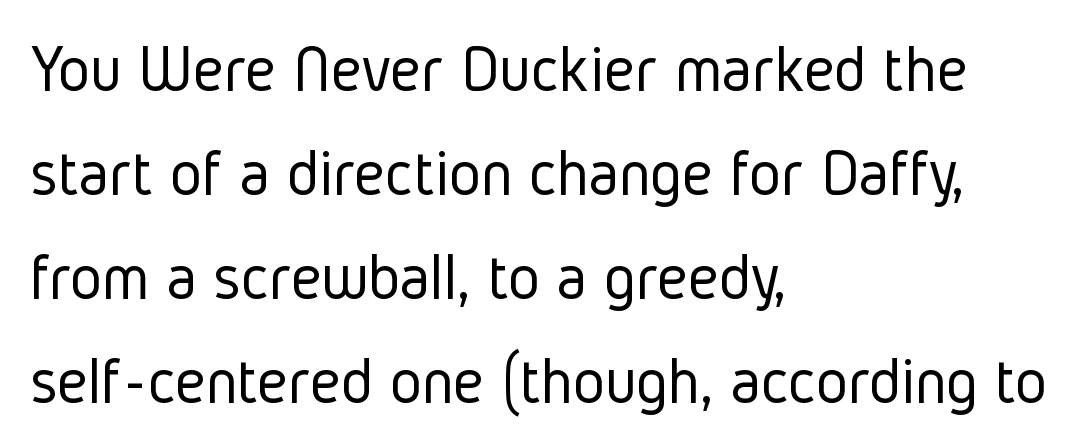
Caption: multi-line text, flush left, ragged right. Students, observe: this is what conventionally led text looks like. You could not count columns in this text — the font is proportionally spaced. Regarding serifs, this sample does without them. Stroke mass is kept to a normal reading level or below.
